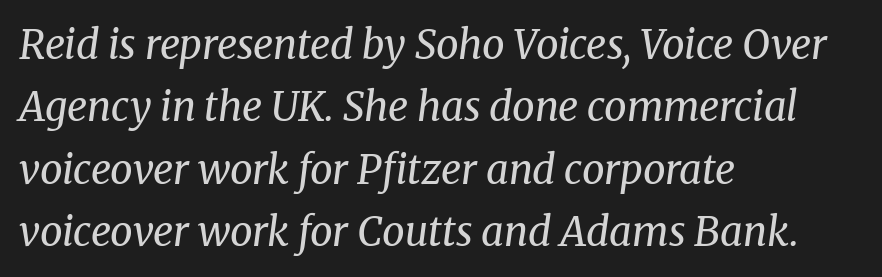
Q: Is the text bold? A: No.
Q: Is the text italic (slanted)? A: Yes, it leans right by about 8 degrees.
Q: Is the typeface a serif or a sans-serif typeface? A: Serif.
Q: Is the text underlined? A: No.
Q: How is the paragraph aligned? A: Left-aligned.
Q: Is the spacing between letters normal or unusually wide? A: Normal.
Q: Is the spacing between lines tight, normal or loose? A: Normal.
Q: Width (condensed, normal, or wide)? A: Normal.
Q: Stroke contrast? A: Medium.
Q: x-height? A: Medium.
Q: Monospaced? A: No.
